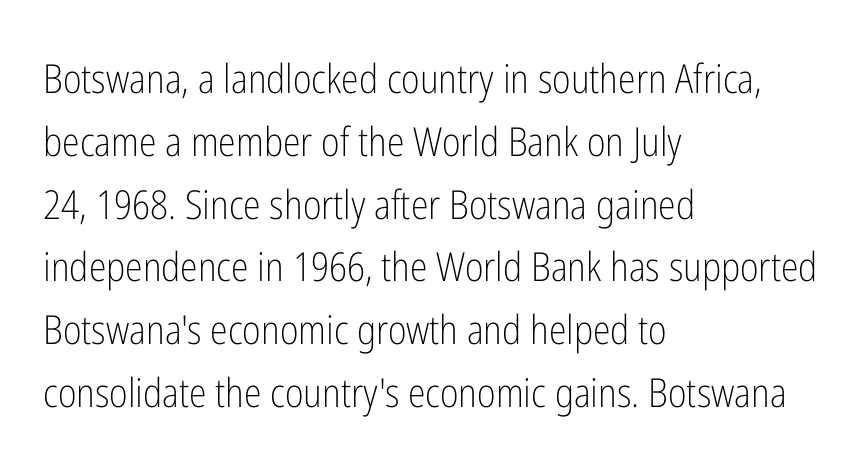
Q: Is the text bold? A: No.
Q: Is the text italic (slanted)? A: No, it is upright.
Q: Is the typeface a serif or a sans-serif typeface? A: Sans-serif.
Q: Is the text underlined? A: No.
Q: How is the paragraph aligned? A: Left-aligned.
Q: Is the spacing between letters normal or unusually wide? A: Normal.
Q: Is the spacing between lines tight, normal or loose? A: Normal.
Q: Width (condensed, normal, or wide)? A: Condensed.
Q: Stroke contrast? A: Low.
Q: x-height? A: Medium.
Q: Monospaced? A: No.
